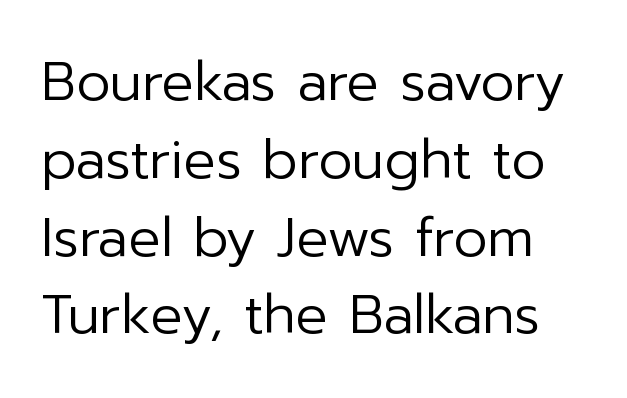
A normal amount of white space separates one row of letters from the next. These lines are composed in type without serifs. Characters remain perfectly vertical along every line. Each stroke keeps to a modest, everyday thickness or less. Here the designer chose a conventional face with non-uniform glyph widths. There is no visible air inserted between adjacent glyphs.
